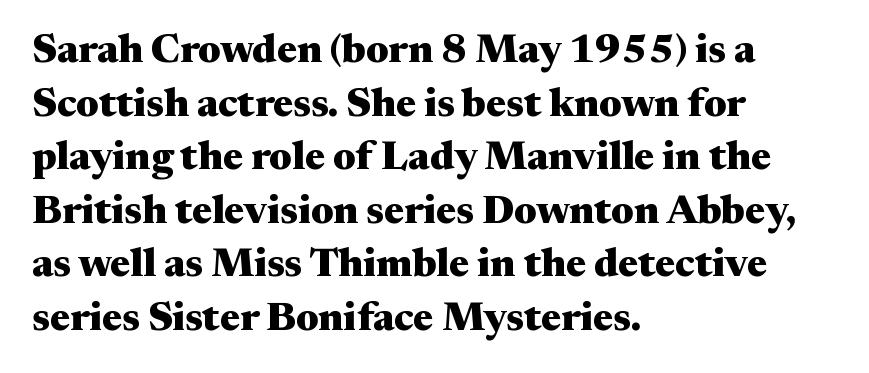
{"serif": "yes", "italic": "no", "bold": "yes", "weight": "heavy", "width": "wide", "stroke_contrast": "medium", "x_height": "medium", "monospaced": "no", "underline": "no", "align": "left", "line_spacing": "normal", "line_spacing_ratio": 1.34, "letter_spacing": "normal", "letter_spacing_em": 0.0, "glyph_px": 40}
